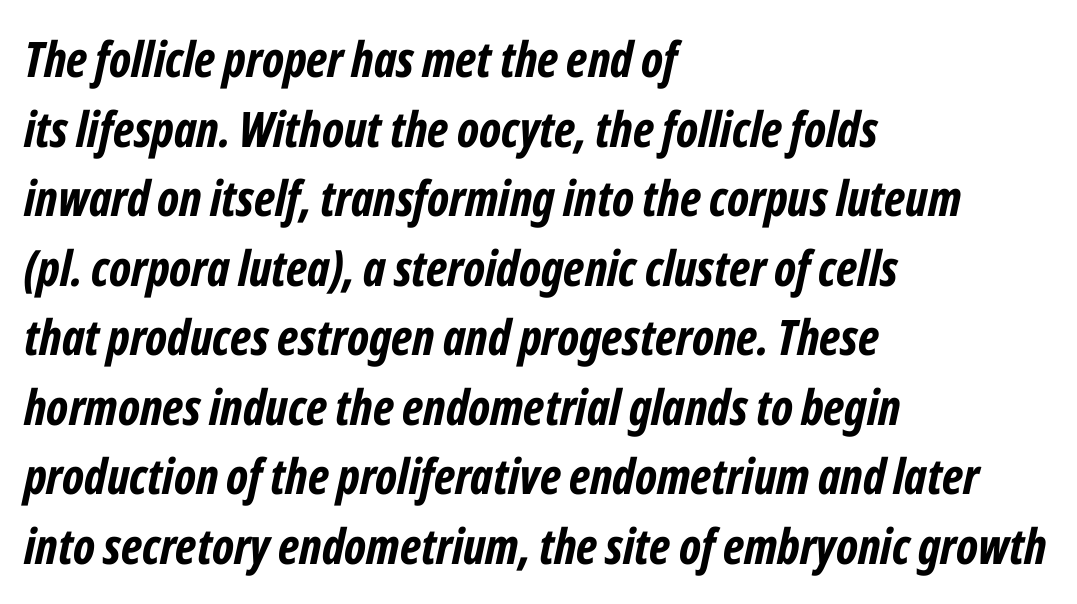
The image shows 49 px bold, condensed type, italic (leaning right); set left-aligned, normal line spacing (1.42x), normal letter spacing, not underlined; low stroke contrast and a medium x-height.
